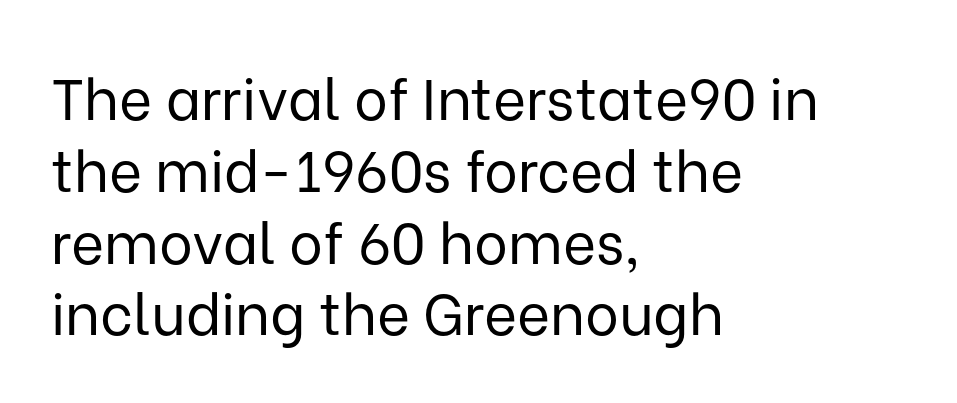
Q: Is the text bold? A: No.
Q: Is the text italic (slanted)? A: No, it is upright.
Q: Is the typeface a serif or a sans-serif typeface? A: Sans-serif.
Q: Is the text underlined? A: No.
Q: How is the paragraph aligned? A: Left-aligned.
Q: Is the spacing between letters normal or unusually wide? A: Normal.
Q: Is the spacing between lines tight, normal or loose? A: Normal.
Q: Width (condensed, normal, or wide)? A: Normal.
Q: Stroke contrast? A: Low.
Q: x-height? A: Medium.
Q: Monospaced? A: No.
